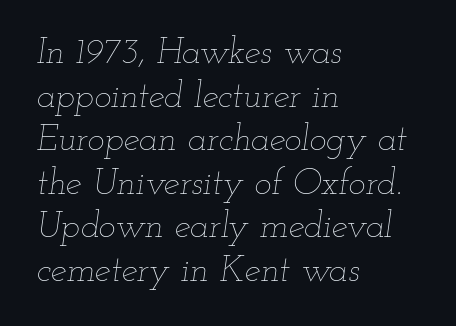
These lines are rendered in a variable-pitch font. Compared with a centered layout, this one pins lines to the left instead. Observe the ordinary spacing: letters are neighbours, not strangers. The letters are slanted; this is an italic face.
